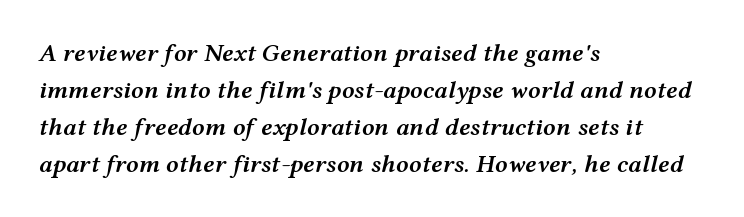
Q: Is the text bold? A: Semi-bold.
Q: Is the text italic (slanted)? A: Yes, it leans right by about 12 degrees.
Q: Is the text underlined? A: No.
Q: How is the paragraph aligned? A: Left-aligned.
Q: Is the spacing between letters normal or unusually wide? A: Normal.
Q: Is the spacing between lines tight, normal or loose? A: Normal.
